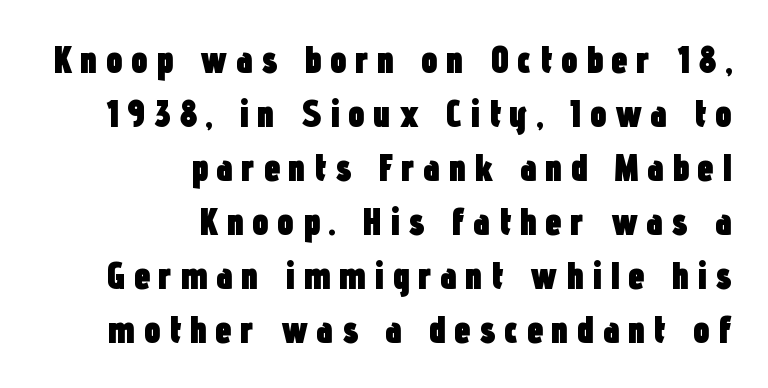
{"serif": "no", "italic": "no", "bold": "yes", "weight": "heavy", "width": "condensed", "stroke_contrast": "low", "x_height": "medium", "monospaced": "no", "underline": "no", "align": "right", "line_spacing": "normal", "line_spacing_ratio": 1.42, "letter_spacing": "wide", "letter_spacing_em": 0.21, "glyph_px": 38}
